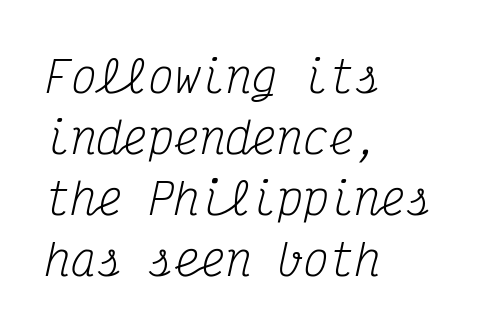
The compositor pushed each line to the left boundary. What stands out about the letter spacing? Nothing — it is the standard amount. Has an underline been added? It has not. Note the uniform advance width — an 'i' takes as much space as an 'm'. Italic? Definitely — the glyphs are oblique. Heft: none added — not bold.
